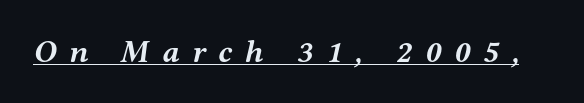
{"serif": "yes", "italic": "yes", "lean": "right", "slant_degrees": 12, "bold": "yes", "weight": "semibold", "width": "wide", "stroke_contrast": "medium", "x_height": "medium", "monospaced": "no", "underline": "yes", "letter_spacing": "wide", "letter_spacing_em": 0.39, "glyph_px": 32}
